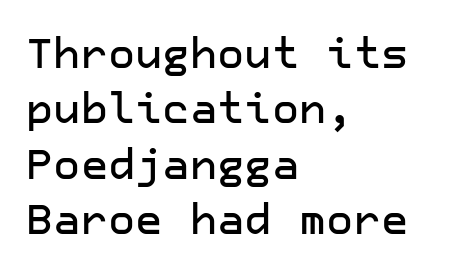
{"serif": "no", "italic": "no", "width": "normal", "stroke_contrast": "low", "x_height": "medium", "underline": "no", "align": "left", "line_spacing": "normal", "line_spacing_ratio": 1.32, "letter_spacing": "normal", "letter_spacing_em": 0.0, "glyph_px": 42}
